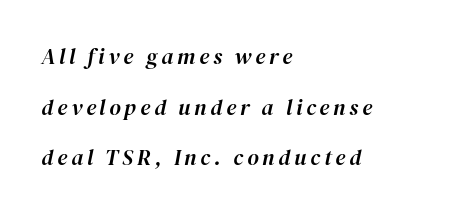
The image shows 22 px text type, italic (leaning right); set left-aligned, loose line spacing (2.3x), not underlined.
